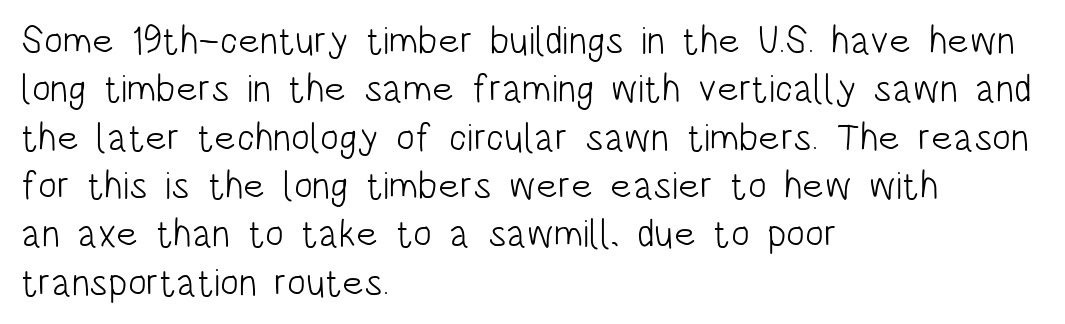
{"serif": "no", "italic": "no", "bold": "no", "weight": "light", "width": "condensed", "stroke_contrast": "low", "x_height": "large", "monospaced": "no", "underline": "no", "align": "left", "line_spacing_ratio": 1.24, "letter_spacing": "normal", "letter_spacing_em": 0.0, "glyph_px": 39}
